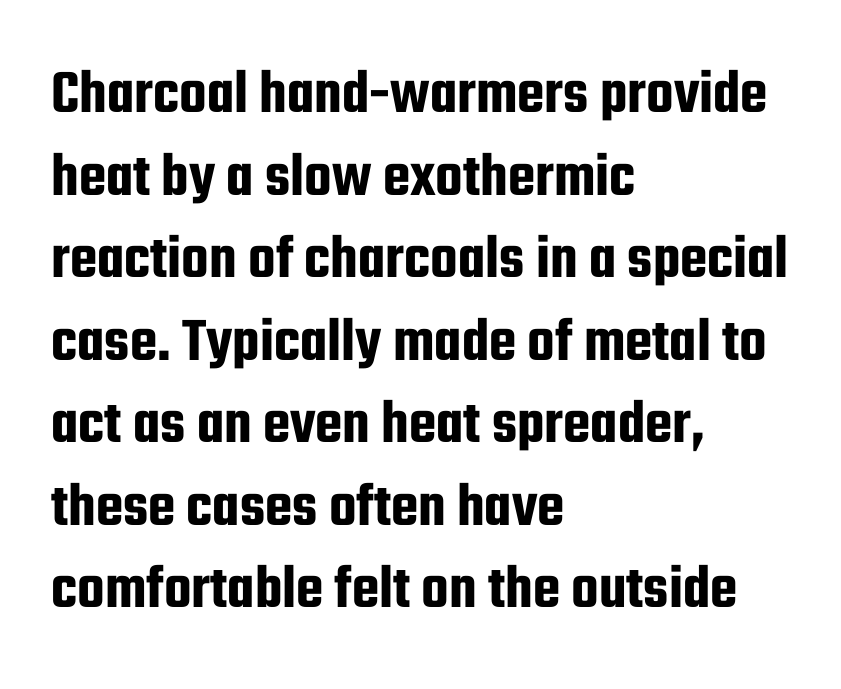
{"serif": "no", "italic": "no", "width": "condensed", "stroke_contrast": "low", "x_height": "medium", "monospaced": "no", "underline": "no", "align": "left", "line_spacing": "normal", "line_spacing_ratio": 1.31, "letter_spacing": "normal", "letter_spacing_em": 0.0, "glyph_px": 63}
